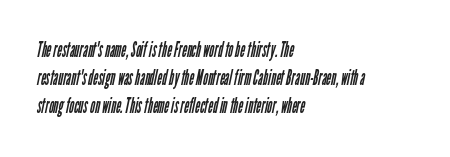
Q: Is the text bold? A: No.
Q: Is the text underlined? A: No.
Q: How is the paragraph aligned? A: Left-aligned.
Q: Is the spacing between letters normal or unusually wide? A: Normal.
Q: Is the spacing between lines tight, normal or loose? A: Normal.
